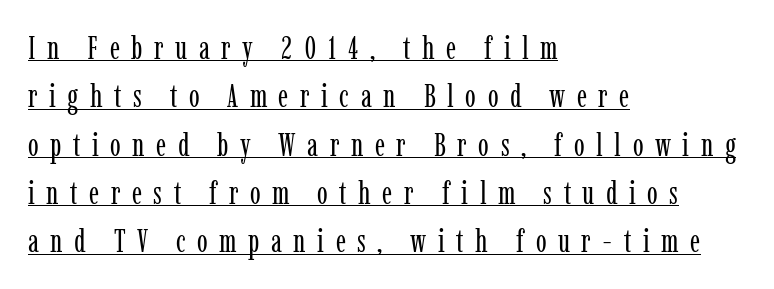
Does extra space separate the letters? Yes, quite a lot of it. Yep, those are serifs on the letters. If you drew a ruler down the left edge, every line would touch it. Underlining? Definitely there. The letters stand upright; this is a roman face. One glance says typical: line gaps are just what's usual.
